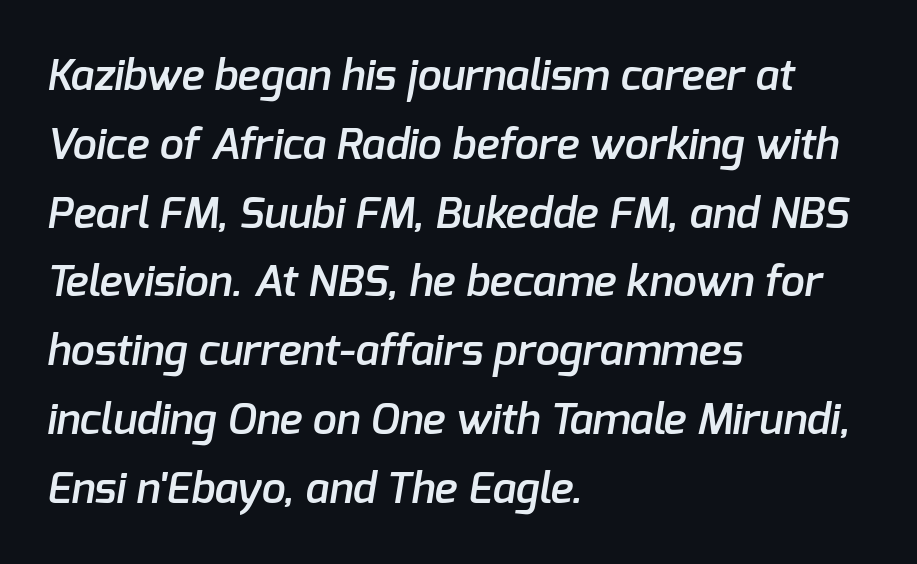
Q: Is the text bold? A: Semi-bold.
Q: Is the typeface a serif or a sans-serif typeface? A: Sans-serif.
Q: Is the text underlined? A: No.
Q: How is the paragraph aligned? A: Left-aligned.
Q: Is the spacing between letters normal or unusually wide? A: Normal.
Q: Is the spacing between lines tight, normal or loose? A: Normal.
Q: Width (condensed, normal, or wide)? A: Normal.
Q: Stroke contrast? A: Low.
Q: x-height? A: Medium.
Q: Monospaced? A: No.
